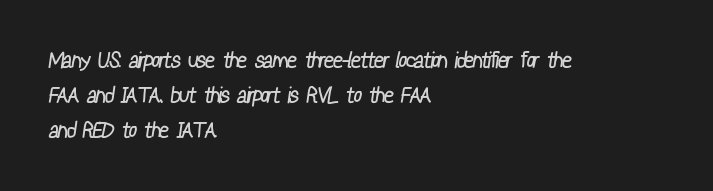
{"bold": "no", "underline": "no", "align": "left", "line_spacing": "normal", "line_spacing_ratio": 1.59, "letter_spacing": "normal", "letter_spacing_em": 0.0, "glyph_px": 22}
